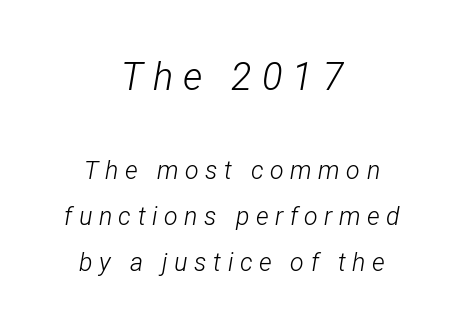
The image shows 38 px light, condensed type, italic (leaning right); set centered, line spacing 1.85x, unusually wide letter spacing (+0.26 em), not underlined; the first (top) block is 1.52x larger; low stroke contrast and a medium x-height.
